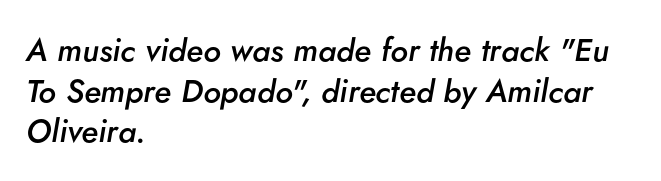
The image shows 32 px semibold type, italic (leaning right); set left-aligned, normal line spacing (1.27x), normal letter spacing, not underlined; low stroke contrast and a small x-height.
